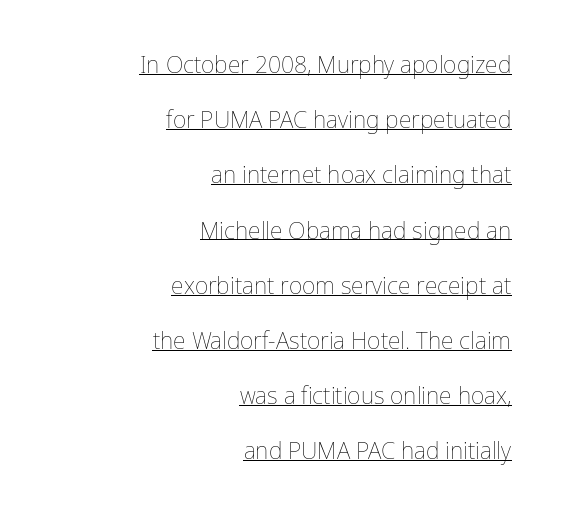
The image shows 23 px text type, upright; set right-aligned, loose line spacing (2.4x), normal letter spacing, underlined.
